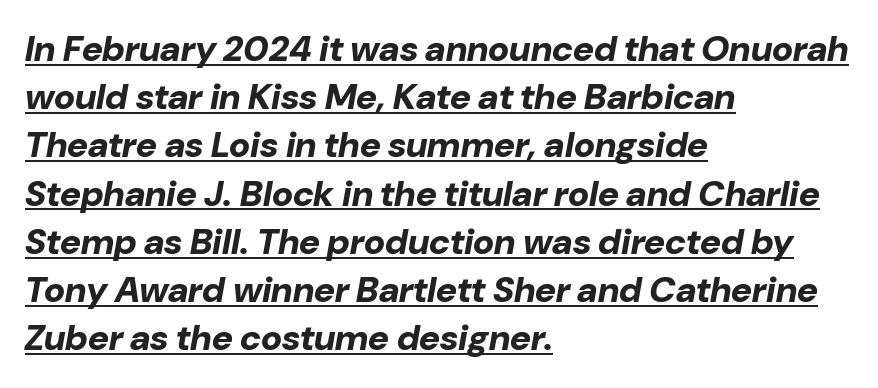
The face used here is proportionally spaced, like ordinary book or web type. Honestly, the underline is the first thing you notice here. Words appear dense and cohesive because spacing is normal. This sample is left-justified, so line endings fall wherever the words run out. Notice how descenders clear the ascenders below comfortably — that's standard leading.
